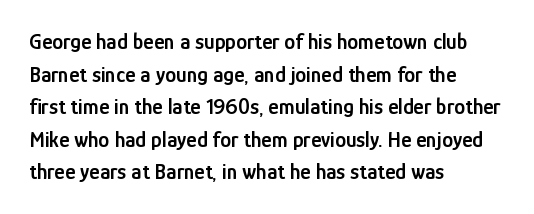
Q: Is the text bold? A: Semi-bold.
Q: Is the text italic (slanted)? A: No, it is upright.
Q: Is the text underlined? A: No.
Q: How is the paragraph aligned? A: Left-aligned.
Q: Is the spacing between letters normal or unusually wide? A: Normal.
Q: Is the spacing between lines tight, normal or loose? A: Normal.
